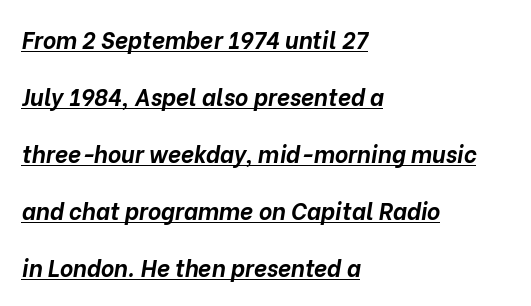
Q: Is the text bold? A: Yes.
Q: Is the text italic (slanted)? A: Yes, it leans right by about 10 degrees.
Q: Is the text underlined? A: Yes.
Q: How is the paragraph aligned? A: Left-aligned.
Q: Is the spacing between letters normal or unusually wide? A: Normal.
Q: Is the spacing between lines tight, normal or loose? A: Loose.
